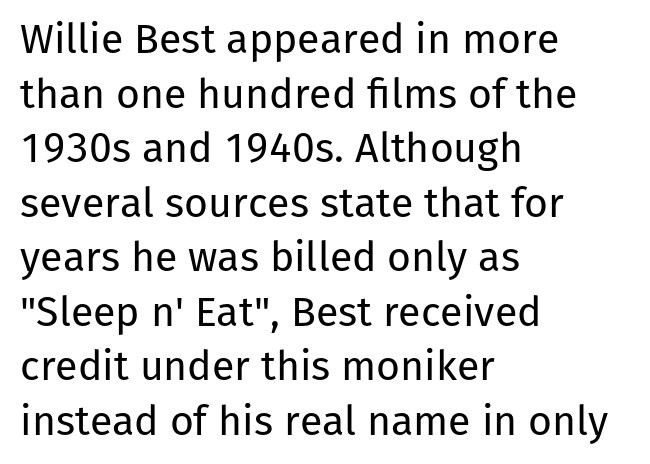
{"serif": "no", "italic": "no", "bold": "no", "weight": "regular", "width": "normal", "stroke_contrast": "low", "x_height": "medium", "monospaced": "no", "underline": "no", "align": "left", "line_spacing": "normal", "line_spacing_ratio": 1.33, "letter_spacing": "normal", "letter_spacing_em": 0.0, "glyph_px": 41}
